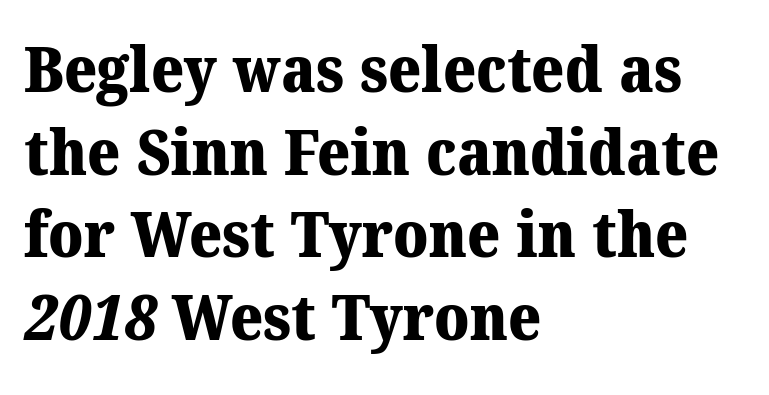
Q: Is the text bold? A: Yes.
Q: Is the typeface a serif or a sans-serif typeface? A: Serif.
Q: Is the text underlined? A: No.
Q: How is the paragraph aligned? A: Left-aligned.
Q: Is the spacing between letters normal or unusually wide? A: Normal.
Q: Is the spacing between lines tight, normal or loose? A: Normal.
Q: Width (condensed, normal, or wide)? A: Normal.
Q: Stroke contrast? A: Medium.
Q: x-height? A: Medium.
Q: Monospaced? A: No.
